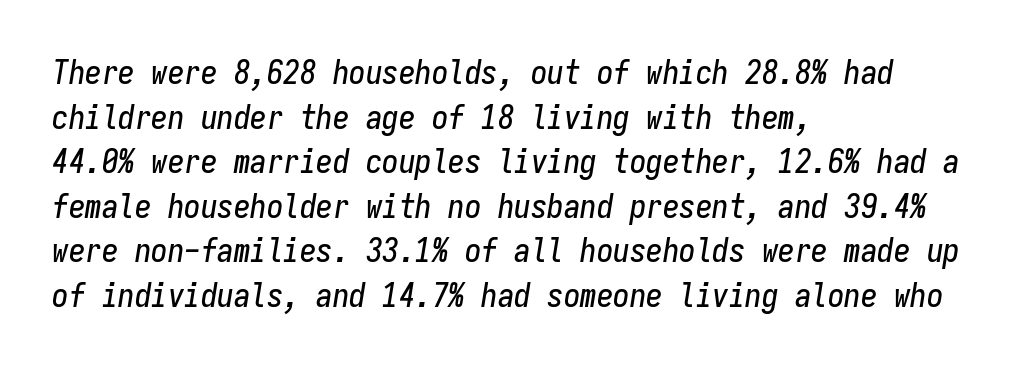
These lines keep a tight, regular rhythm from letter to letter. Is this a fixed-width face? Yes — each glyph sits in an identical cell. The face used here has a pronounced slope to its letters. A student would call this left alignment; a typographer would say flush left, rag right. Notice how descenders clear the ascenders below comfortably — that's standard leading. Check the space under the baseline: it is left empty.
